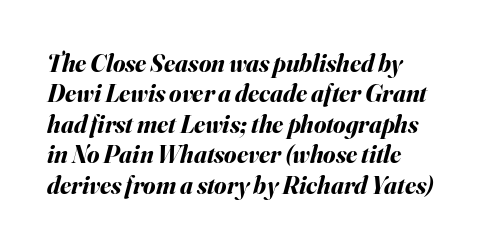
Q: Is the text bold? A: Yes.
Q: Is the text italic (slanted)? A: Yes, it leans right by about 16 degrees.
Q: Is the text underlined? A: No.
Q: Is the spacing between letters normal or unusually wide? A: Normal.
